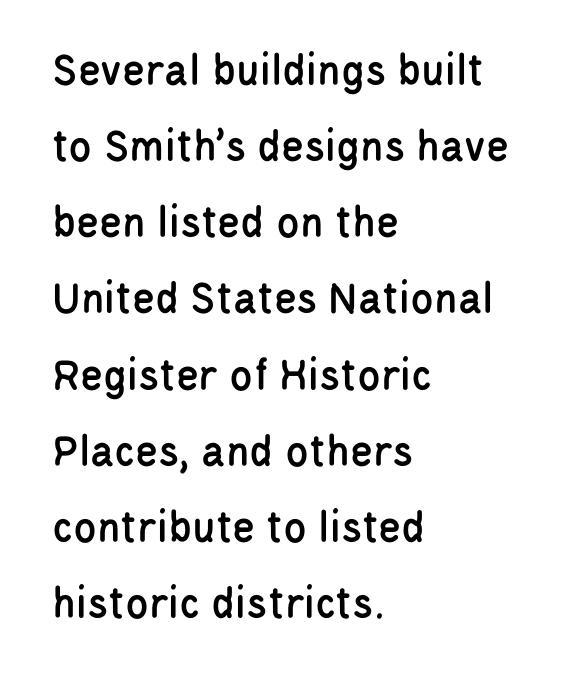
{"serif": "no", "italic": "no", "width": "condensed", "stroke_contrast": "low", "x_height": "large", "monospaced": "no", "underline": "no", "align": "left", "line_spacing": "normal", "line_spacing_ratio": 1.62, "letter_spacing": "normal", "letter_spacing_em": 0.0, "glyph_px": 47}
